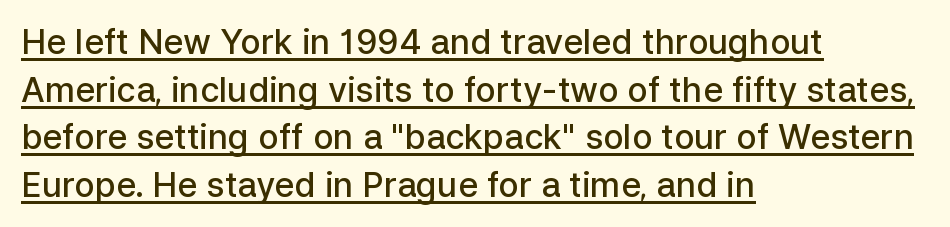
{"serif": "no", "italic": "no", "bold": "semi", "weight": "semibold", "width": "normal", "stroke_contrast": "low", "x_height": "medium", "monospaced": "no", "underline": "yes", "align": "left", "line_spacing": "normal", "line_spacing_ratio": 1.4, "letter_spacing": "normal", "letter_spacing_em": 0.0, "glyph_px": 34}
